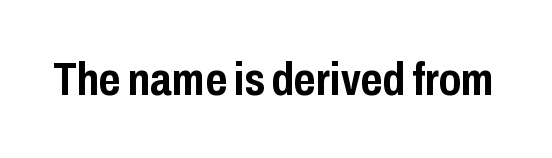
Q: Is the text bold? A: Yes.
Q: Is the text italic (slanted)? A: No, it is upright.
Q: Is the typeface a serif or a sans-serif typeface? A: Sans-serif.
Q: Is the text underlined? A: No.
Q: Is the spacing between letters normal or unusually wide? A: Normal.
Q: Width (condensed, normal, or wide)? A: Condensed.
Q: Stroke contrast? A: Low.
Q: x-height? A: Medium.
Q: Monospaced? A: No.
